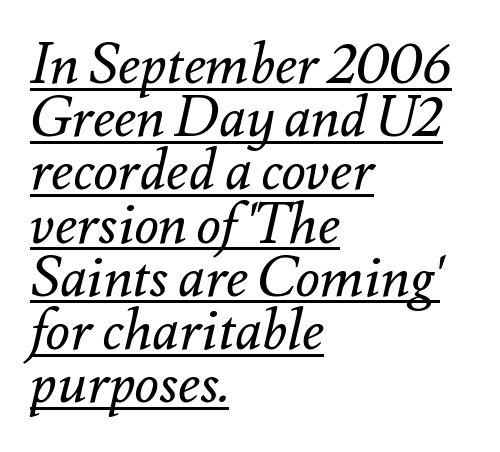
Caption: multi-line text, flush left, ragged right. Underline: present. You could call the tracking neutral — neither tight nor loose. A light-to-regular cut is what we see here. Note the varied advance widths — an 'i' is clearly narrower than an 'm'.
